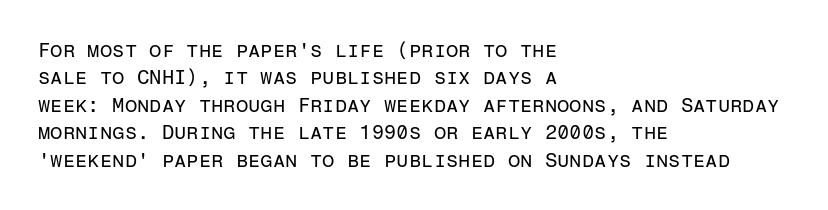
The image shows 20 px text type, upright; set left-aligned, normal line spacing (1.37x), normal letter spacing, not underlined.
